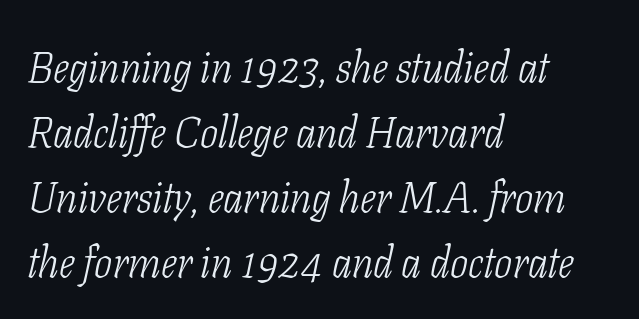
The image shows 43 px light, condensed serif type, italic (leaning right); set left-aligned, normal line spacing (1.51x), normal letter spacing, not underlined; low stroke contrast and a medium x-height.
